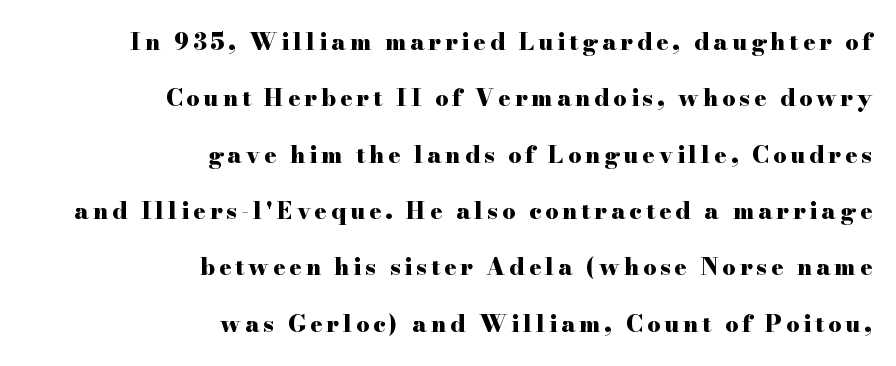
Q: Is the text bold? A: Yes.
Q: Is the text italic (slanted)? A: No, it is upright.
Q: Is the text underlined? A: No.
Q: How is the paragraph aligned? A: Right-aligned.
Q: Is the spacing between lines tight, normal or loose? A: Loose.
